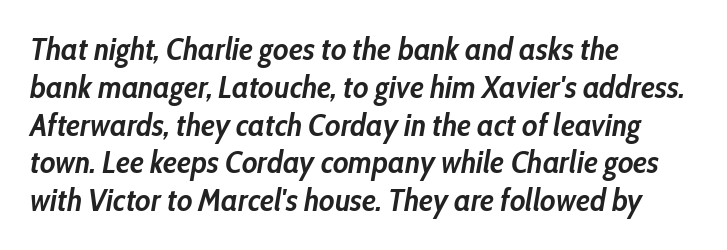
{"italic": "yes", "lean": "right", "slant_degrees": 10, "bold": "yes", "weight": "semibold", "width": "condensed", "stroke_contrast": "low", "x_height": "medium", "monospaced": "no", "underline": "no", "align": "left", "line_spacing_ratio": 1.22, "letter_spacing": "normal", "letter_spacing_em": 0.0, "glyph_px": 31}
